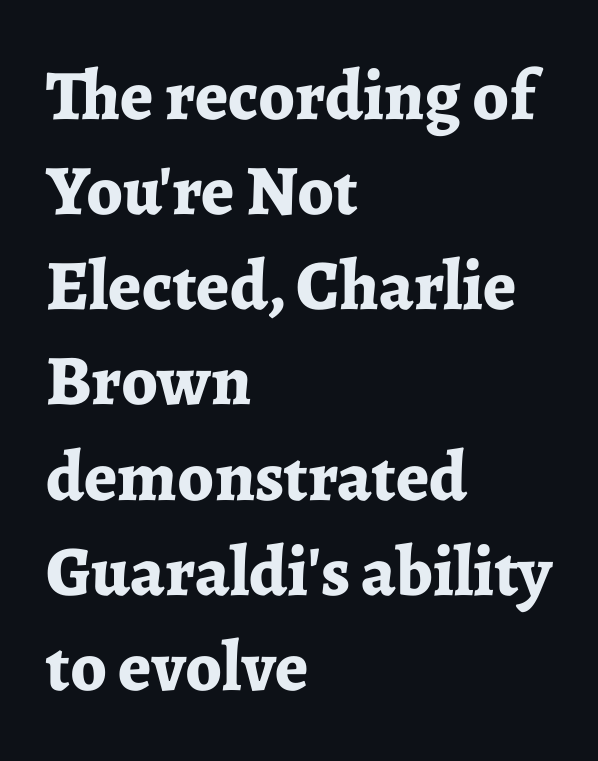
Posture: vertical. In terms of weight, the rendering is a true, heavy bold. Is this a fixed-width face? No — the glyphs have proportional, varying widths. This sample uses a serif face.
